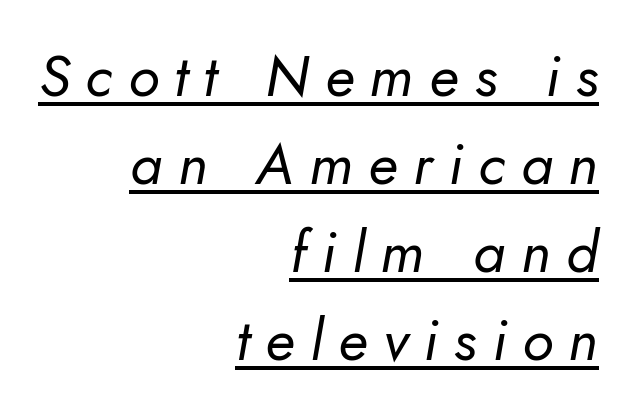
The image shows 58 px regular-weight type, italic (leaning right); set right-aligned, normal line spacing (1.52x), unusually wide letter spacing (+0.27 em), underlined; low stroke contrast and a small x-height.
